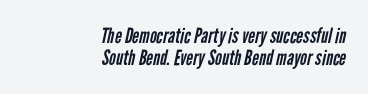
The image shows 21 px text type; set right-aligned, tight line spacing (1.04x), normal letter spacing, not underlined.
